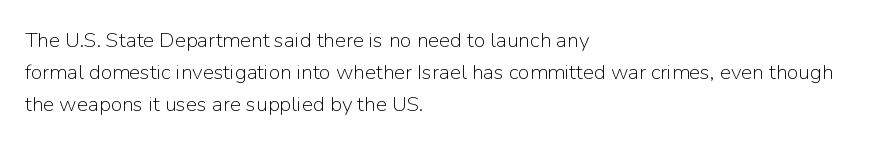
Q: Is the text bold? A: No.
Q: Is the text italic (slanted)? A: No, it is upright.
Q: Is the text underlined? A: No.
Q: How is the paragraph aligned? A: Left-aligned.
Q: Is the spacing between letters normal or unusually wide? A: Normal.
Q: Is the spacing between lines tight, normal or loose? A: Normal.
